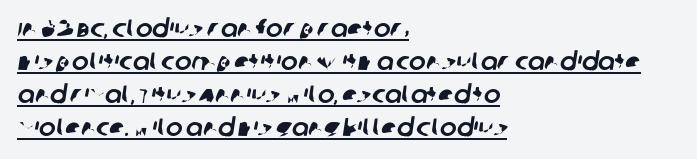
Q: Is the text underlined? A: Yes.
Q: How is the paragraph aligned? A: Left-aligned.
Q: Is the spacing between letters normal or unusually wide? A: Normal.
Q: Is the spacing between lines tight, normal or loose? A: Normal.
